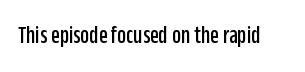
Q: Is the text italic (slanted)? A: No, it is upright.
Q: Is the text underlined? A: No.
Q: Is the spacing between letters normal or unusually wide? A: Normal.
